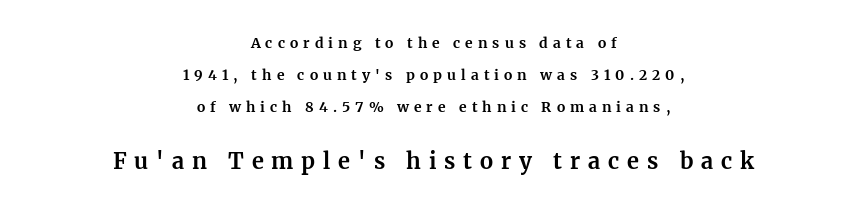
Q: Is the text bold? A: Yes.
Q: Is the text italic (slanted)? A: No, it is upright.
Q: Is the text underlined? A: No.
Q: How is the paragraph aligned? A: Centered.
Q: Is the spacing between letters normal or unusually wide? A: Unusually wide.
Q: Is the spacing between lines tight, normal or loose? A: Loose.
Q: Which block of text is set in a larger size, the first (top) or the second (bottom)? A: The second (bottom) one.
